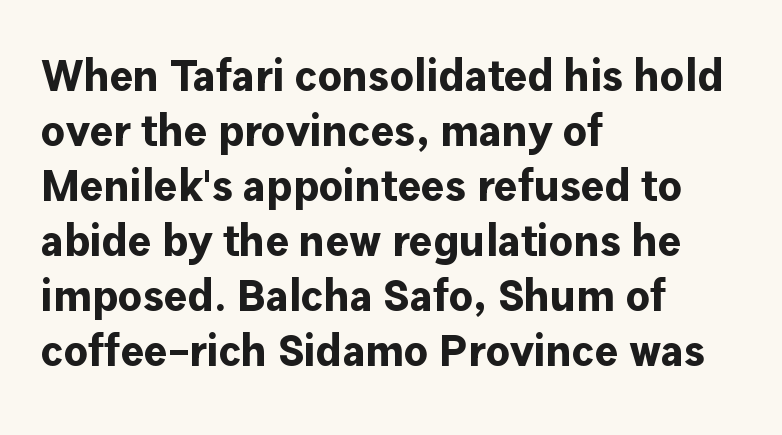
{"serif": "no", "italic": "no", "bold": "yes", "weight": "bold", "width": "normal", "stroke_contrast": "low", "x_height": "medium", "monospaced": "no", "underline": "no", "align": "left", "line_spacing": "normal", "line_spacing_ratio": 1.25, "letter_spacing": "normal", "letter_spacing_em": 0.0, "glyph_px": 44}
